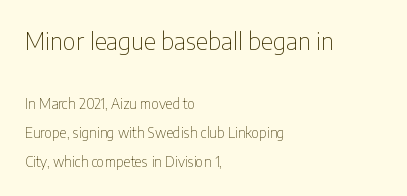
{"italic": "no", "bold": "no", "underline": "no", "align": "left", "line_spacing": "loose", "line_spacing_ratio": 2.07, "letter_spacing": "normal", "letter_spacing_em": 0.0, "larger_block": "first", "size_ratio": 1.71, "glyph_px": 24}
